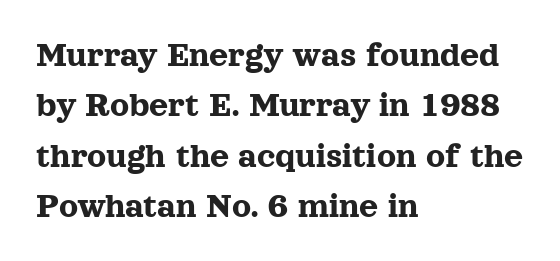
The image shows 37 px serif type, upright; set left-aligned, normal line spacing (1.36x), normal letter spacing, not underlined; a medium x-height.
